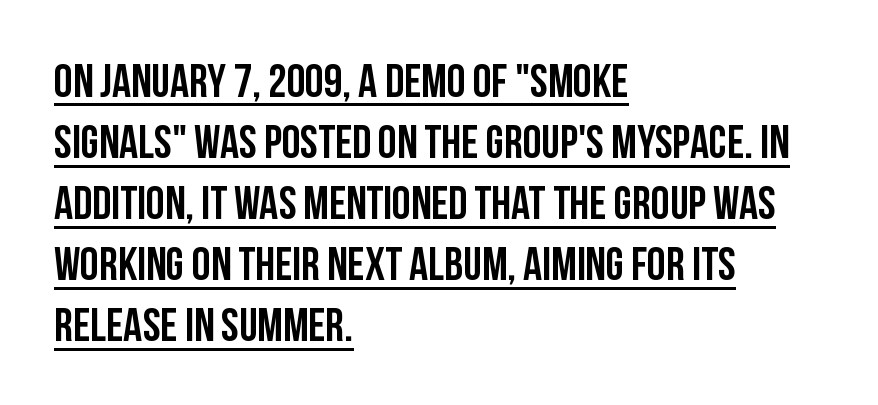
{"serif": "no", "italic": "no", "width": "condensed", "stroke_contrast": "low", "x_height": "large", "monospaced": "no", "underline": "yes", "align": "left", "line_spacing": "normal", "line_spacing_ratio": 1.3, "letter_spacing": "normal", "letter_spacing_em": 0.0, "glyph_px": 47}
